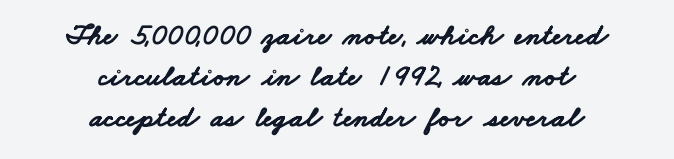
Looks like regular typesetting: each glyph gets only the width it needs. Type without underlining. Tracking here is standard; glyphs follow each other at the usual distance. No feet cap the strokes, marking this as sans-serif type. The rendering uses a moderate line-height, typical for paragraphs. Weight check: bold — yes, fully.
